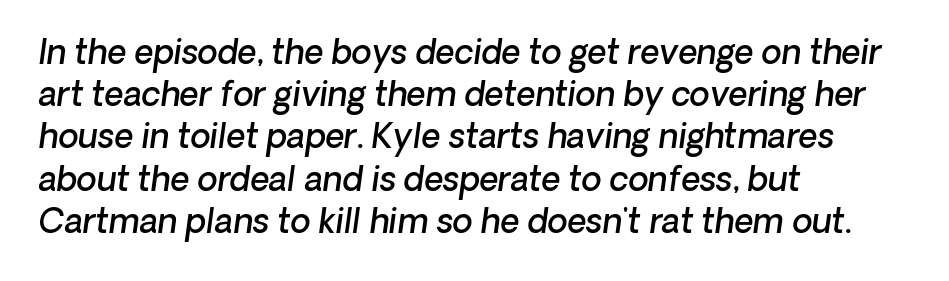
The image shows 33 px semibold sans-serif type; set left-aligned, normal line spacing (1.28x), normal letter spacing, not underlined; low stroke contrast and a medium x-height.
